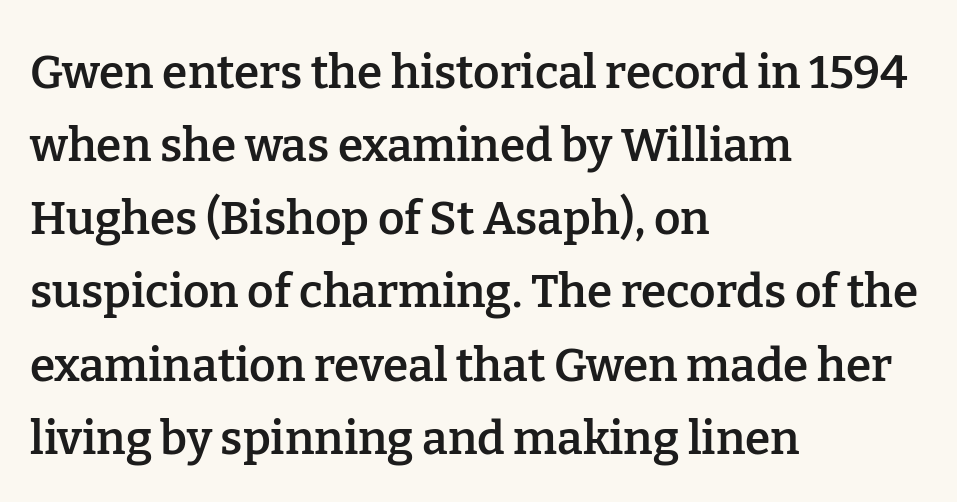
The rendering uses natural spacing where letterforms have individual widths. Font category for this specimen: serif. Is there much room between lines? A standard amount, neither cramped nor airy. Characters remain perfectly vertical along every line. Has an underline been added? It has not. The ragged edge is on the right, which tells us the setting is flush left.
